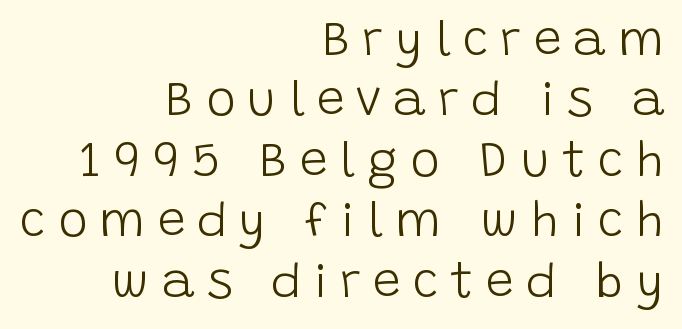
To sum up the face: it is a sans, with no serifs. The axis of the letterforms is exactly vertical. Bare-footed words on every line. These lines stack with their right ends in a neat column. Think of a printed novel: that variable character pitch is what you see here. The letters are spread apart with noticeably loose tracking.
